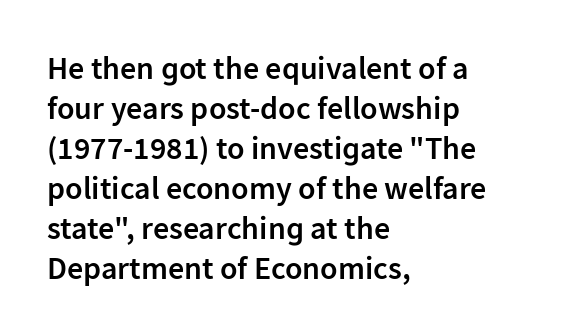
The image shows 32 px semibold sans-serif type, upright; set left-aligned, normal line spacing (1.25x), normal letter spacing, not underlined; low stroke contrast and a medium x-height.
